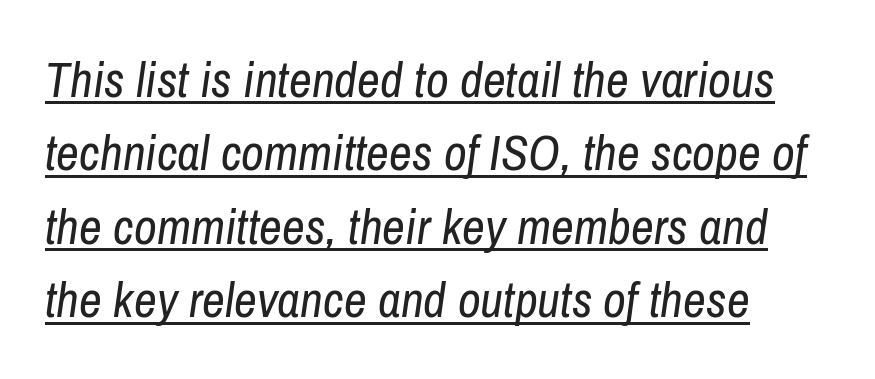
The passage is arranged the way most books set body copy — flush left. Stroke mass is kept to a normal reading level or below. The gaps between neighbouring characters are ordinary and unremarkable. Line spacing here is normal. This sample has the flowing, uneven cadence of proportional lettering. This sample uses an oblique cut, with every glyph tilted off the vertical.
